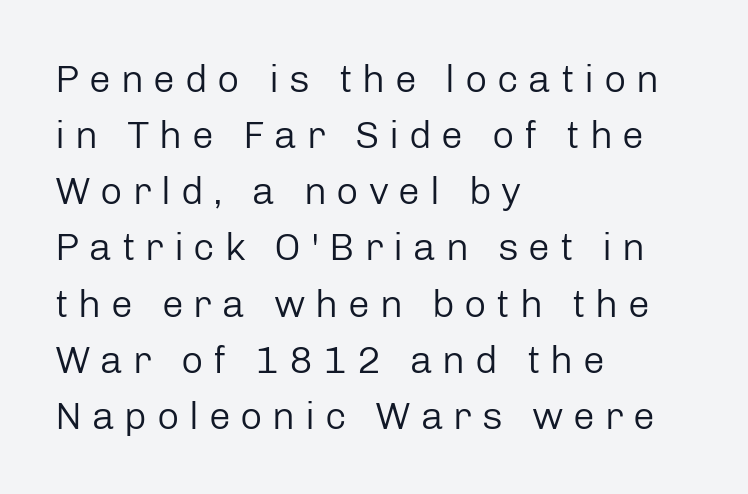
The characters display no serif detailing; their extremities are plain. Nope, not italic — everything's standing straight. Each new line begins a customary step beneath the previous one. This is not heavy type; no bold has been used. Descender tails drop into unmarked territory. In terms of letterspacing, this is a distinctly airy, spread setting.
